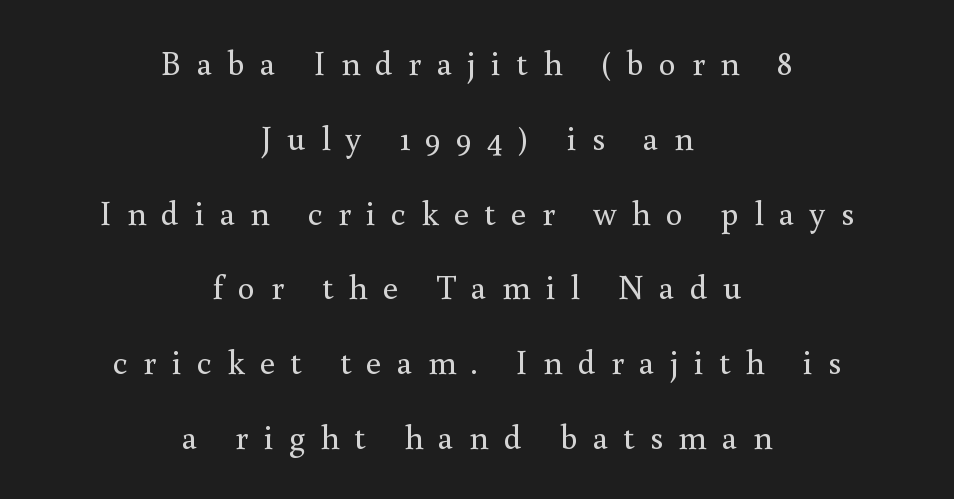
{"serif": "yes", "italic": "no", "bold": "no", "weight": "regular", "width": "normal", "x_height": "small", "monospaced": "no", "underline": "no", "align": "center", "line_spacing": "loose", "line_spacing_ratio": 2.2, "letter_spacing": "wide", "letter_spacing_em": 0.45, "glyph_px": 34}
